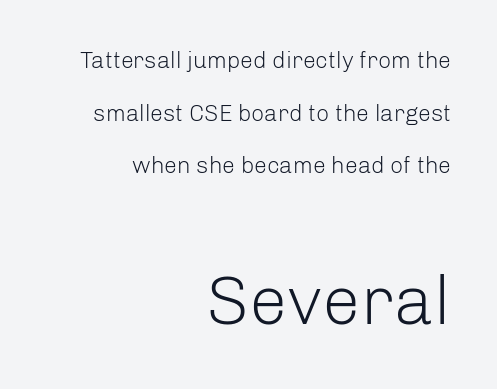
The image shows 69 px light sans-serif type, upright; set right-aligned, loose line spacing (2.29x), normal letter spacing, not underlined; the second (bottom) block is 3.0x larger; low stroke contrast and a medium x-height.
